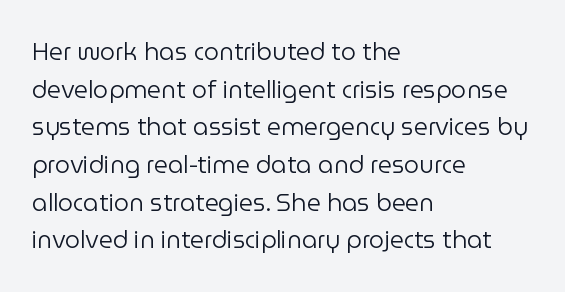
Q: Is the text bold? A: No.
Q: Is the text italic (slanted)? A: No, it is upright.
Q: Is the text underlined? A: No.
Q: How is the paragraph aligned? A: Left-aligned.
Q: Is the spacing between letters normal or unusually wide? A: Normal.
Q: Is the spacing between lines tight, normal or loose? A: Normal.
